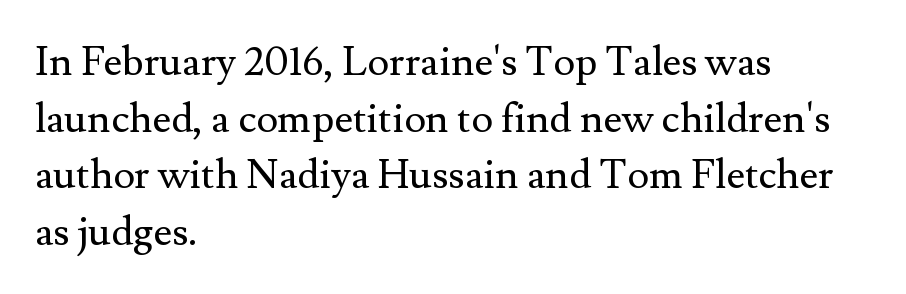
The image shows 41 px regular-weight serif type, upright; set left-aligned, normal line spacing (1.38x), normal letter spacing, not underlined; medium stroke contrast and a small x-height.
